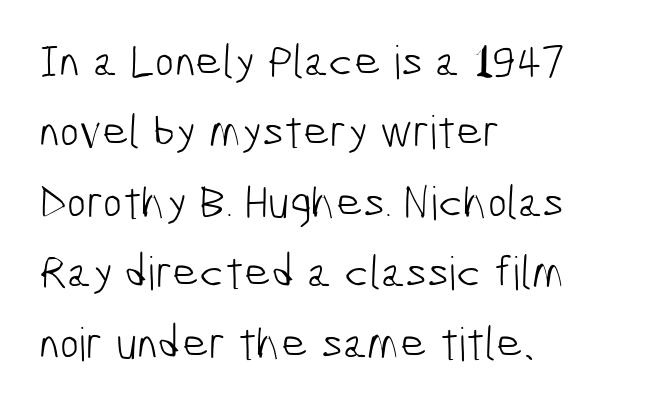
{"serif": "no", "bold": "no", "weight": "light", "width": "condensed", "stroke_contrast": "low", "x_height": "medium", "monospaced": "no", "underline": "no", "align": "left", "line_spacing": "normal", "line_spacing_ratio": 1.53, "letter_spacing": "normal", "letter_spacing_em": 0.0, "glyph_px": 46}
